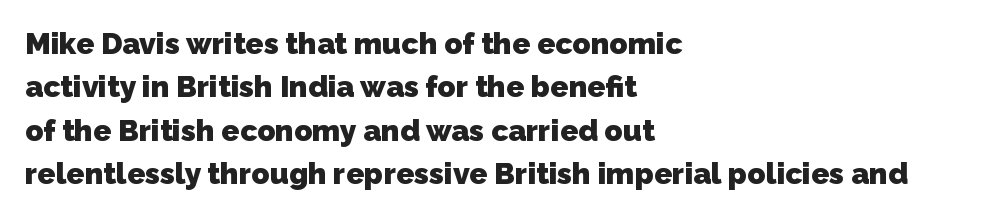
Rows of type keep a routine distance in the vertical direction. This sample is left-justified, so line endings fall wherever the words run out. Tracking here is standard; glyphs follow each other at the usual distance. The glyphs have the mass of a bold cut. I'd call this a sans setting — the letters go barefoot.
